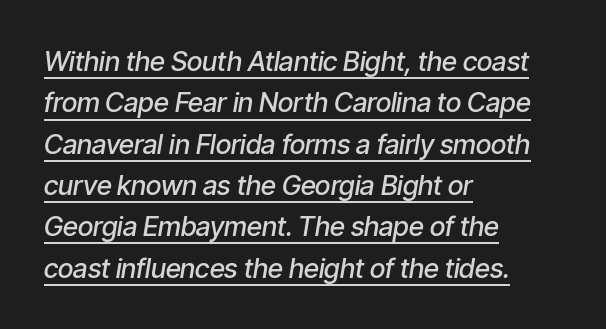
The image shows 27 px text type, italic (leaning right); set left-aligned, normal line spacing (1.53x), normal letter spacing, underlined.
